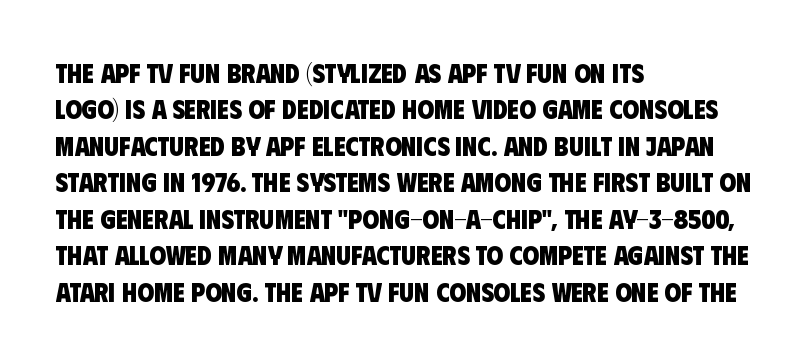
Q: Is the text bold? A: Yes.
Q: Is the text underlined? A: No.
Q: How is the paragraph aligned? A: Left-aligned.
Q: Is the spacing between letters normal or unusually wide? A: Normal.
Q: Is the spacing between lines tight, normal or loose? A: Normal.
